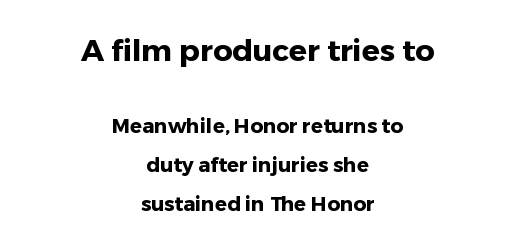
Larger block? The one above; the one below is distinctly smaller. Set as a true bold cut, around the 700 mark. The passage shown is typeset with a sans-serif family. Students, observe: this is what heavily led, spacious text looks like. Just letters on the line, the space beneath them empty.
